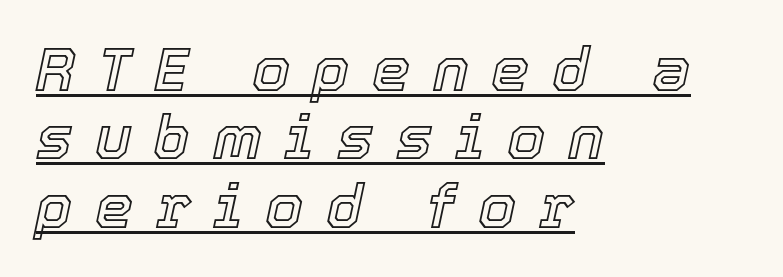
Q: Is the text italic (slanted)? A: Yes, it leans right by about 12 degrees.
Q: Is the text underlined? A: Yes.
Q: How is the paragraph aligned? A: Left-aligned.
Q: Is the spacing between letters normal or unusually wide? A: Unusually wide.
Q: Is the spacing between lines tight, normal or loose? A: Tight.
Q: Width (condensed, normal, or wide)? A: Normal.
Q: x-height? A: Medium.
Q: Monospaced? A: No.
